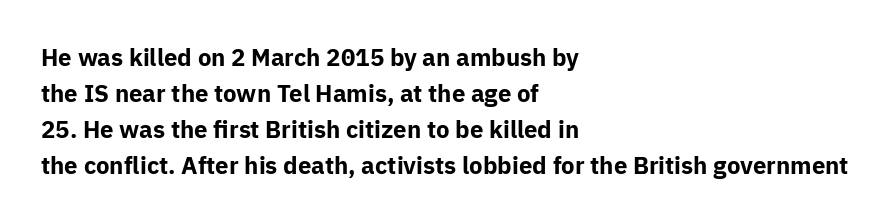
{"italic": "no", "bold": "yes", "underline": "no", "align": "left", "line_spacing": "normal", "line_spacing_ratio": 1.5, "letter_spacing": "normal", "letter_spacing_em": 0.0, "glyph_px": 24}
